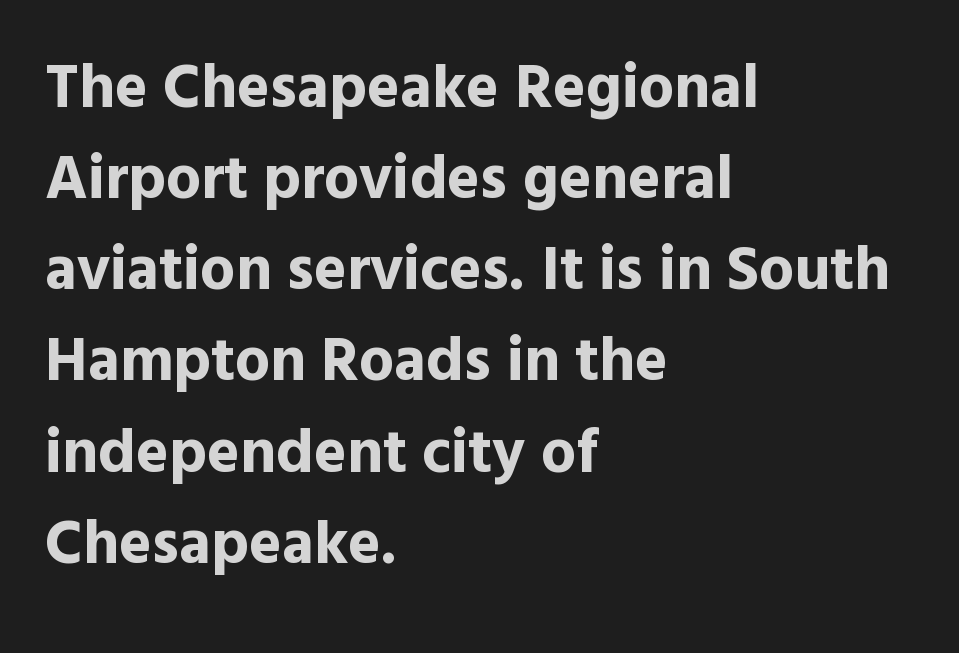
No feet cap the strokes, marking this as sans-serif type. Beneath every word, the page is bare. On the weight axis this lands at bold, roughly 700. In CSS terms this would be text-align: left.
